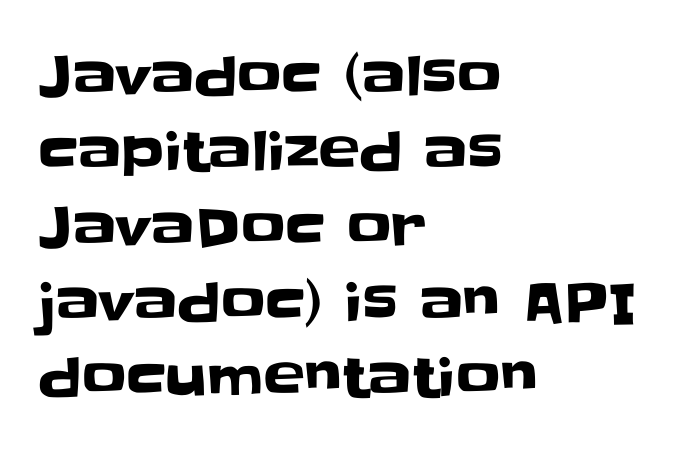
{"serif": "no", "italic": "no", "width": "normal", "stroke_contrast": "low", "x_height": "large", "monospaced": "no", "underline": "no", "align": "left", "line_spacing": "normal", "line_spacing_ratio": 1.37, "letter_spacing": "normal", "letter_spacing_em": 0.0, "glyph_px": 55}
